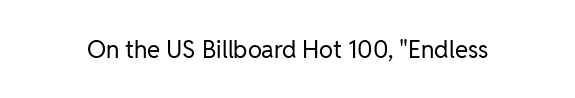
The image shows 24 px text type, upright; set normal letter spacing, not underlined.
